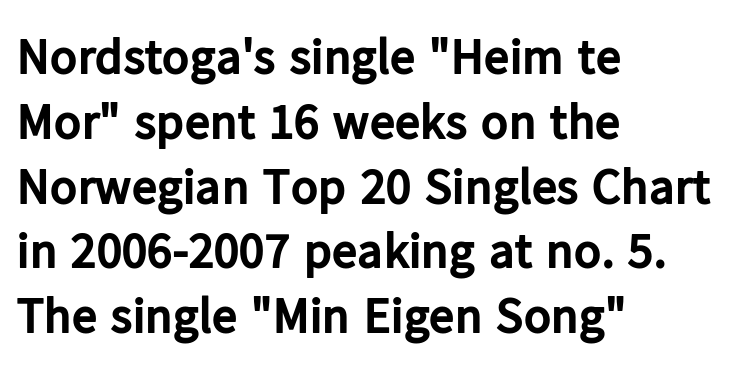
{"serif": "no", "italic": "no", "bold": "yes", "weight": "bold", "width": "normal", "stroke_contrast": "low", "x_height": "medium", "monospaced": "no", "underline": "no", "align": "left", "line_spacing": "normal", "line_spacing_ratio": 1.27, "letter_spacing": "normal", "letter_spacing_em": 0.0, "glyph_px": 51}
